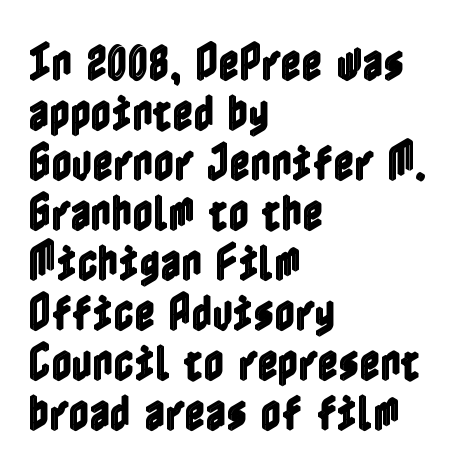
{"italic": "no", "width": "condensed", "x_height": "medium", "underline": "no", "align": "left", "line_spacing": "normal", "line_spacing_ratio": 1.25, "letter_spacing": "normal", "letter_spacing_em": 0.0, "glyph_px": 40}
